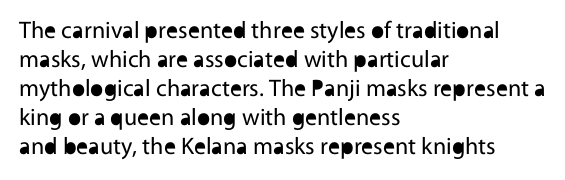
Q: Is the text bold? A: No.
Q: Is the text italic (slanted)? A: No, it is upright.
Q: Is the text underlined? A: No.
Q: How is the paragraph aligned? A: Left-aligned.
Q: Is the spacing between letters normal or unusually wide? A: Normal.
